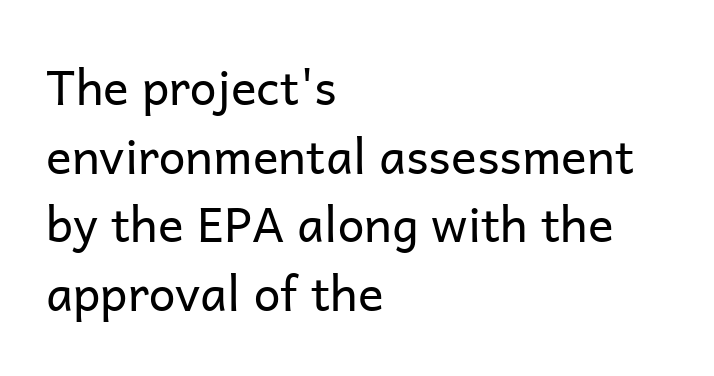
The gap between lines stays unmarked. Ordinary non-slanted type is in use. Does the copy run flush right? No — it runs flush left. Bold? No — there's no thickening of the strokes. Students, note that the glyphs here touch the page at normal intervals.
